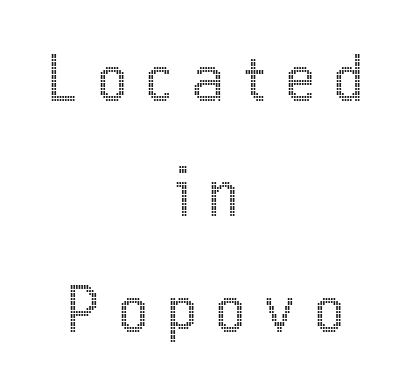
The letters advance in unequal steps, a hallmark of proportional type. Loose tracking; the words dissolve into strings of separated letters. Short and long lines alike share a common midpoint. This rendering features lettering with no underline. When letters stand straight like this, we call the style roman or upright.
